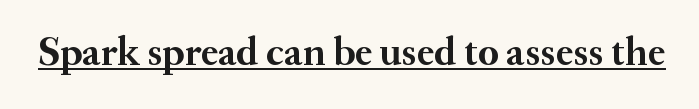
Q: Is the text bold? A: Yes.
Q: Is the text italic (slanted)? A: No, it is upright.
Q: Is the typeface a serif or a sans-serif typeface? A: Serif.
Q: Is the text underlined? A: Yes.
Q: Is the spacing between letters normal or unusually wide? A: Normal.
Q: Width (condensed, normal, or wide)? A: Normal.
Q: Stroke contrast? A: Medium.
Q: x-height? A: Small.
Q: Monospaced? A: No.
